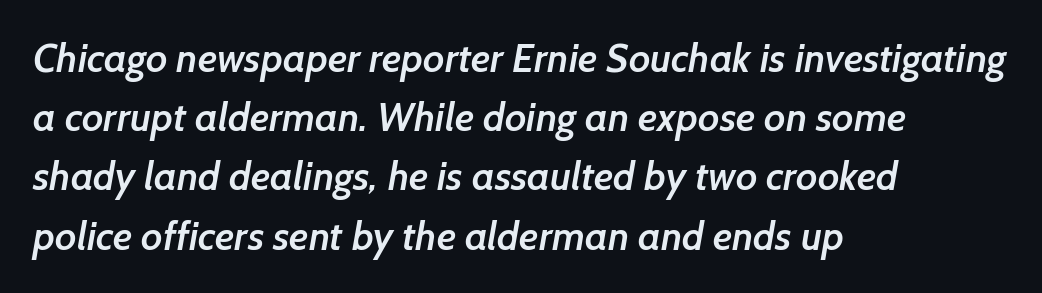
The image shows 40 px semibold sans-serif type; set left-aligned, normal line spacing (1.48x), normal letter spacing, not underlined; low stroke contrast and a medium x-height.
